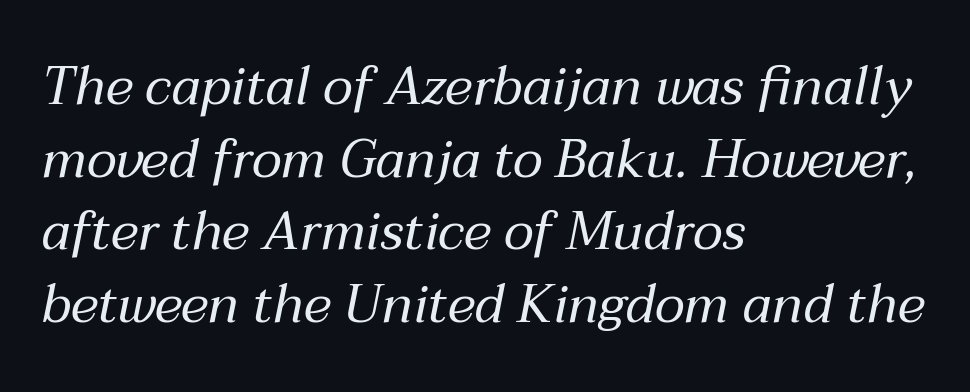
Here the designer chose a conventional face with non-uniform glyph widths. The words here are not underlined. The horizontal fit of the characters is conventional and even. No heavy texture on the line: the type isn't bold. In terms of posture, this sample is oblique.
